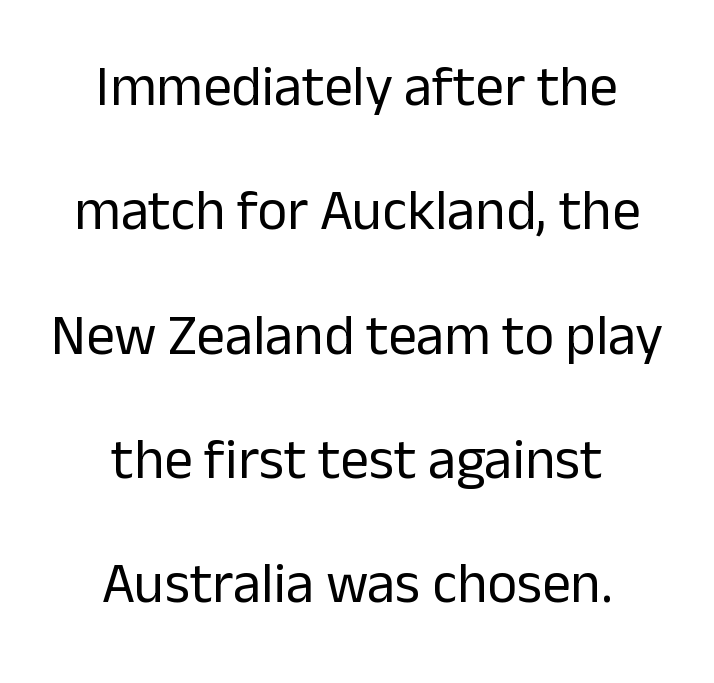
{"serif": "no", "italic": "no", "bold": "no", "weight": "regular", "width": "normal", "stroke_contrast": "low", "x_height": "medium", "monospaced": "no", "underline": "no", "align": "center", "line_spacing": "loose", "line_spacing_ratio": 2.18, "letter_spacing": "normal", "letter_spacing_em": 0.0, "glyph_px": 57}
